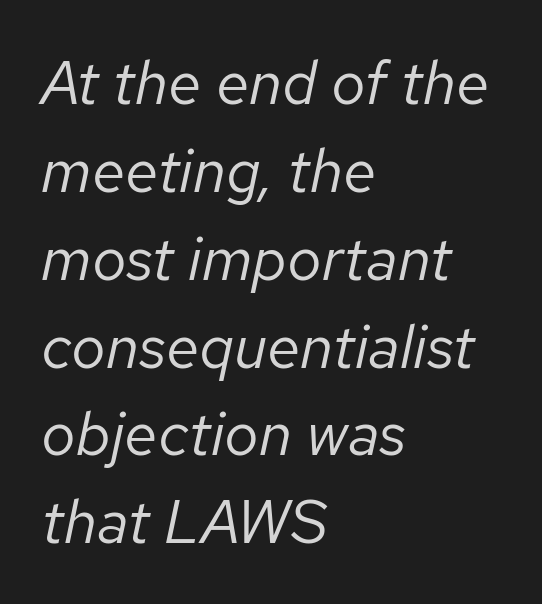
Q: Is the text bold? A: No.
Q: Is the text italic (slanted)? A: Yes, it leans right by about 12 degrees.
Q: Is the text underlined? A: No.
Q: How is the paragraph aligned? A: Left-aligned.
Q: Is the spacing between letters normal or unusually wide? A: Normal.
Q: Is the spacing between lines tight, normal or loose? A: Normal.
Q: Width (condensed, normal, or wide)? A: Normal.
Q: Stroke contrast? A: Low.
Q: x-height? A: Medium.
Q: Monospaced? A: No.
